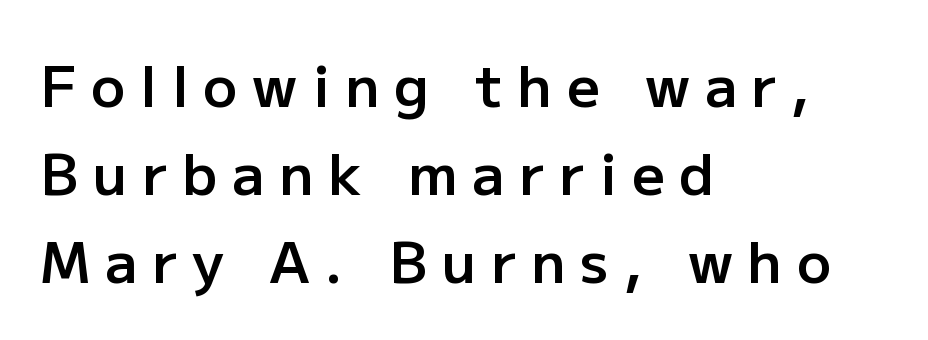
Q: Is the text bold? A: Semi-bold.
Q: Is the text italic (slanted)? A: No, it is upright.
Q: Is the typeface a serif or a sans-serif typeface? A: Sans-serif.
Q: Is the text underlined? A: No.
Q: How is the paragraph aligned? A: Left-aligned.
Q: Is the spacing between letters normal or unusually wide? A: Unusually wide.
Q: Is the spacing between lines tight, normal or loose? A: Normal.
Q: Width (condensed, normal, or wide)? A: Normal.
Q: Stroke contrast? A: Low.
Q: x-height? A: Medium.
Q: Monospaced? A: No.
